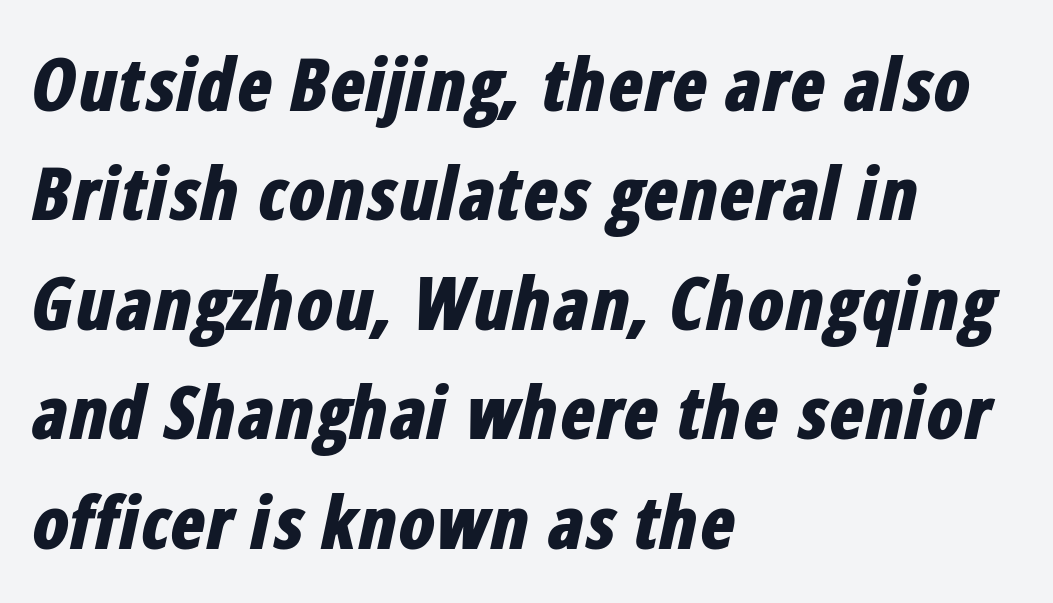
The image shows 73 px bold, condensed type, italic (leaning right); set left-aligned, normal line spacing (1.5x), normal letter spacing, not underlined; low stroke contrast and a medium x-height.
